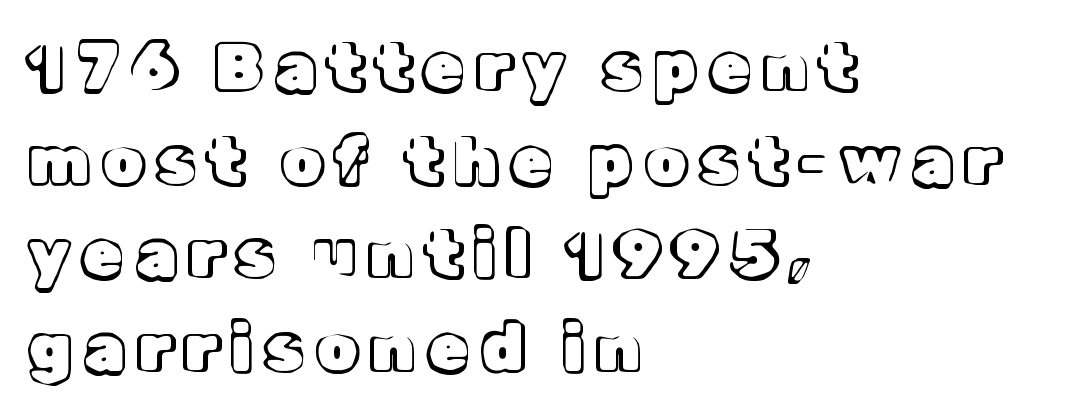
{"italic": "no", "width": "normal", "x_height": "medium", "monospaced": "no", "underline": "no", "align": "left", "line_spacing": "normal", "line_spacing_ratio": 1.44, "letter_spacing": "wide", "letter_spacing_em": 0.2, "glyph_px": 65}
